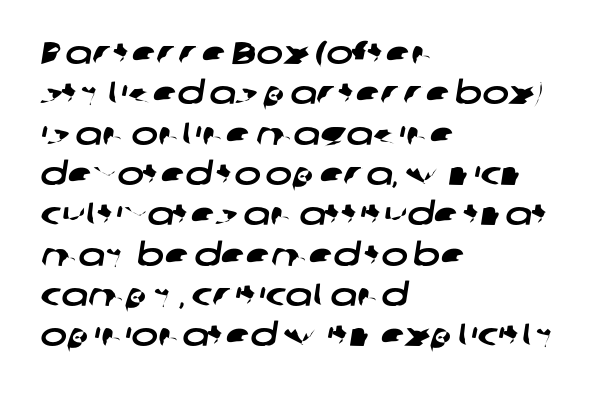
Where is the straight margin? On the left. Varying glyph widths throughout — classic text-font behaviour. Check under the words: just untouched page. The face used here is a sans, in the tradition of grotesques and geometrics.
